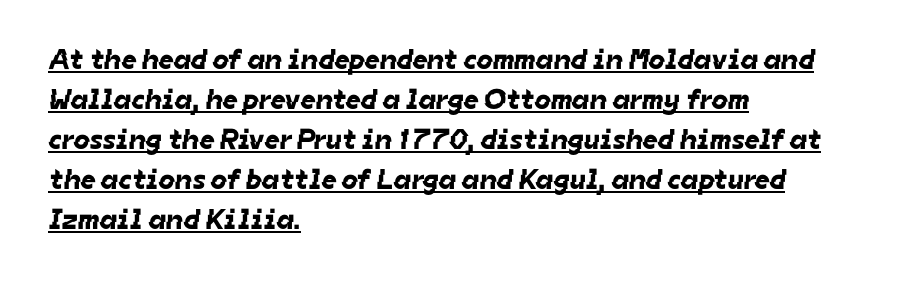
The image shows 29 px sans-serif type; set left-aligned, normal line spacing (1.38x), normal letter spacing, underlined; low stroke contrast and a medium x-height.
